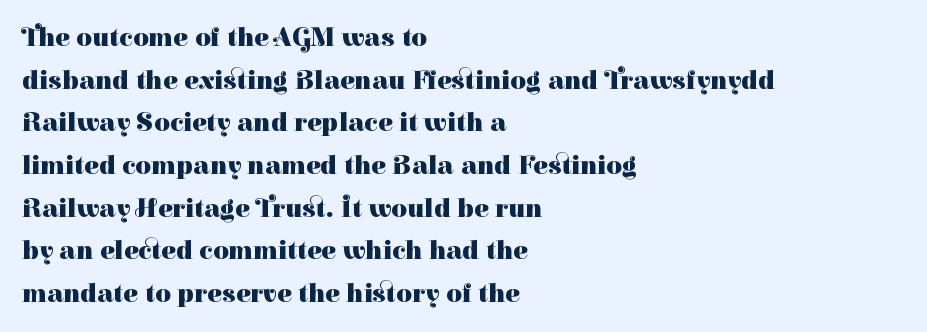
Typesetter's note: full bold, strokes at maximum text heaviness. Compared with typical paragraphs, the rows here are spaced about the same. Layout note: lines flush left. The passage shown is not underscored anywhere.
